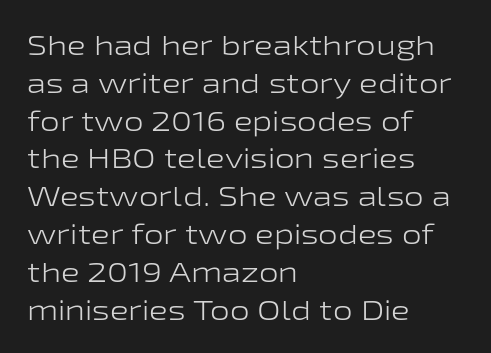
The image shows 28 px light, wide sans-serif type, upright; set left-aligned, normal line spacing (1.35x), normal letter spacing, not underlined; low stroke contrast and a medium x-height.
